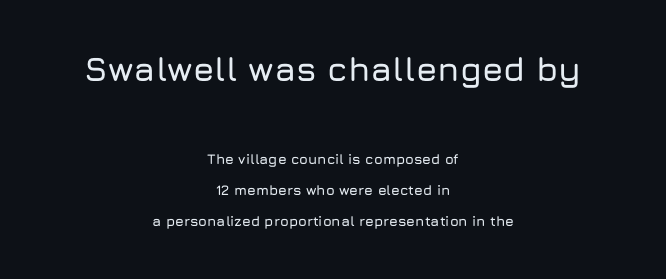
The image shows 34 px sans-serif type, upright; set centered, loose line spacing (2.21x), normal letter spacing, not underlined; the first (top) block is 2.43x larger; low stroke contrast and a medium x-height.
